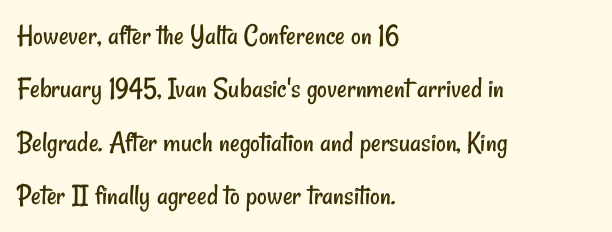
{"serif": "no", "bold": "no", "weight": "regular", "width": "condensed", "stroke_contrast": "low", "x_height": "small", "monospaced": "no", "underline": "no", "align": "left", "line_spacing_ratio": 1.78, "letter_spacing": "normal", "letter_spacing_em": 0.0, "glyph_px": 30}
